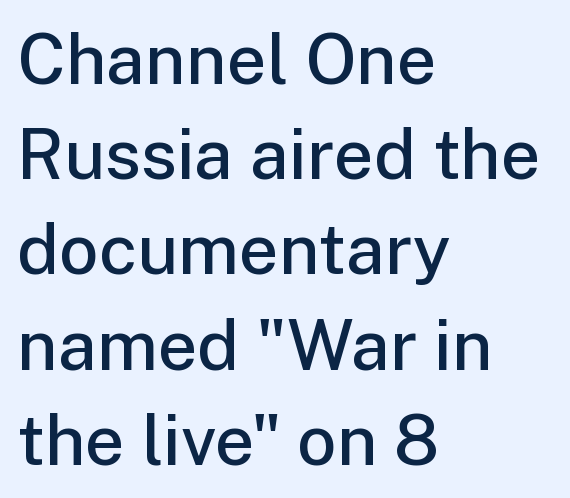
Typographic density is moderately raised because the face is semibold. The passage shown stacks its lines at a standard gap. Descenders are the only things crossing below the line. This sample has the flowing, uneven cadence of proportional lettering.
